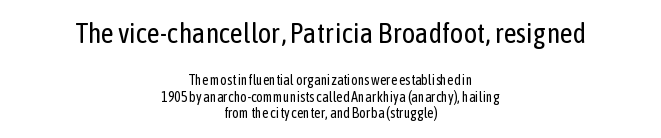
Q: Is the text bold? A: No.
Q: Is the text italic (slanted)? A: No, it is upright.
Q: Is the typeface a serif or a sans-serif typeface? A: Sans-serif.
Q: Is the text underlined? A: No.
Q: How is the paragraph aligned? A: Centered.
Q: Is the spacing between letters normal or unusually wide? A: Normal.
Q: Which block of text is set in a larger size, the first (top) or the second (bottom)? A: The first (top) one.
Q: Width (condensed, normal, or wide)? A: Condensed.
Q: Stroke contrast? A: Low.
Q: x-height? A: Medium.
Q: Monospaced? A: No.
